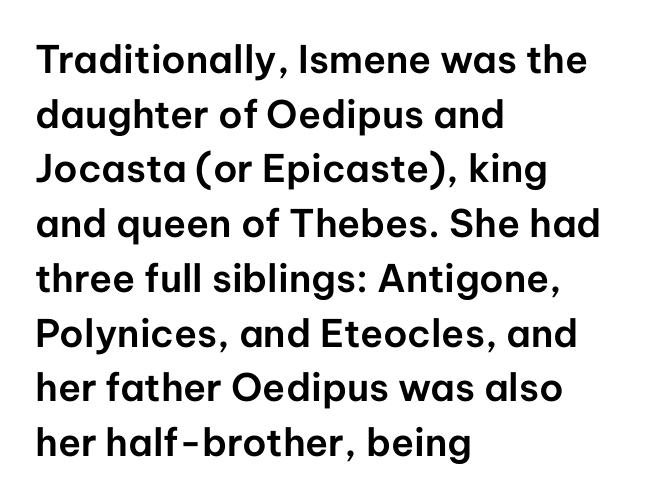
Q: Is the text italic (slanted)? A: No, it is upright.
Q: Is the typeface a serif or a sans-serif typeface? A: Sans-serif.
Q: Is the text underlined? A: No.
Q: How is the paragraph aligned? A: Left-aligned.
Q: Is the spacing between letters normal or unusually wide? A: Normal.
Q: Is the spacing between lines tight, normal or loose? A: Normal.
Q: Width (condensed, normal, or wide)? A: Normal.
Q: Stroke contrast? A: Low.
Q: x-height? A: Medium.
Q: Monospaced? A: No.
